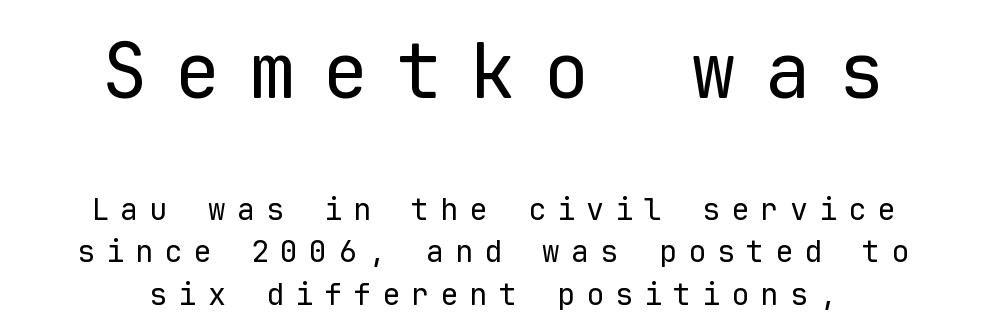
Q: Is the text bold? A: No.
Q: Is the text italic (slanted)? A: No, it is upright.
Q: Is the typeface a serif or a sans-serif typeface? A: Sans-serif.
Q: Is the text underlined? A: No.
Q: How is the paragraph aligned? A: Centered.
Q: Is the spacing between letters normal or unusually wide? A: Unusually wide.
Q: Is the spacing between lines tight, normal or loose? A: Normal.
Q: Which block of text is set in a larger size, the first (top) or the second (bottom)? A: The first (top) one.
Q: Width (condensed, normal, or wide)? A: Normal.
Q: Stroke contrast? A: Low.
Q: x-height? A: Medium.
Q: Monospaced? A: Yes.
